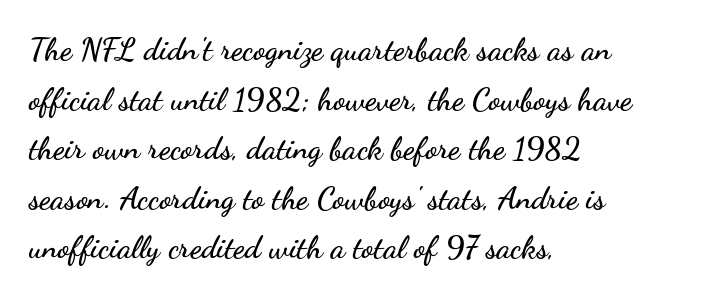
Q: Is the text italic (slanted)? A: Yes.
Q: Is the typeface a serif or a sans-serif typeface? A: Sans-serif.
Q: Is the text underlined? A: No.
Q: How is the paragraph aligned? A: Left-aligned.
Q: Is the spacing between letters normal or unusually wide? A: Normal.
Q: Is the spacing between lines tight, normal or loose? A: Normal.
Q: Width (condensed, normal, or wide)? A: Wide.
Q: Stroke contrast? A: Low.
Q: x-height? A: Small.
Q: Monospaced? A: No.
